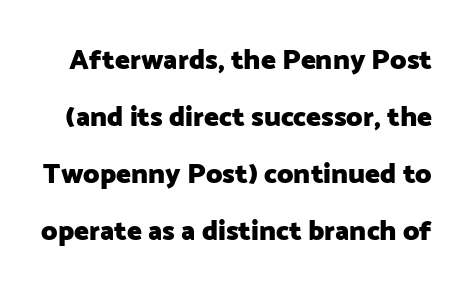
{"serif": "no", "italic": "no", "bold": "yes", "weight": "heavy", "width": "normal", "stroke_contrast": "low", "x_height": "medium", "monospaced": "no", "underline": "no", "line_spacing": "loose", "line_spacing_ratio": 2.03, "letter_spacing": "normal", "letter_spacing_em": 0.0, "glyph_px": 28}
